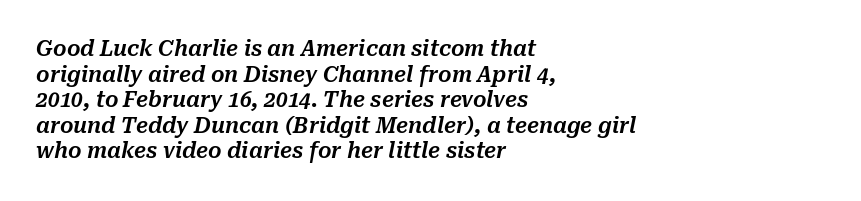
The image shows 21 px text type, italic (leaning right); set left-aligned, line spacing 1.22x, normal letter spacing, not underlined.
